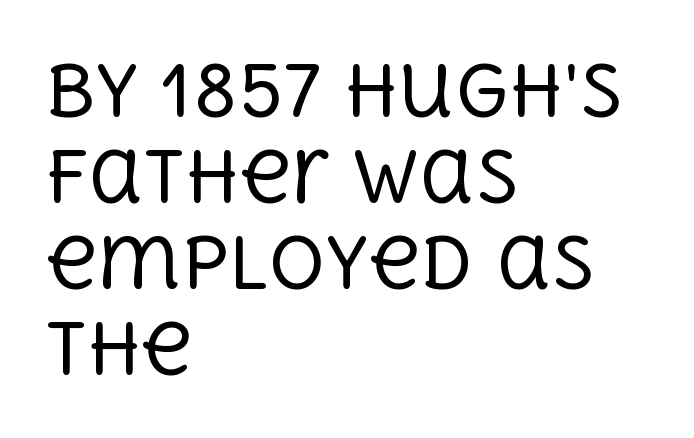
{"serif": "yes", "italic": "no", "bold": "no", "weight": "regular", "width": "normal", "x_height": "large", "monospaced": "no", "underline": "no", "align": "left", "line_spacing_ratio": 1.23, "letter_spacing": "normal", "letter_spacing_em": 0.0, "glyph_px": 70}
